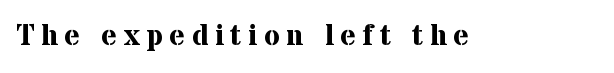
Q: Is the text bold? A: Yes.
Q: Is the text italic (slanted)? A: No, it is upright.
Q: Is the typeface a serif or a sans-serif typeface? A: Serif.
Q: Is the text underlined? A: No.
Q: Is the spacing between letters normal or unusually wide? A: Unusually wide.
Q: Width (condensed, normal, or wide)? A: Normal.
Q: Stroke contrast? A: Medium.
Q: x-height? A: Medium.
Q: Monospaced? A: No.
